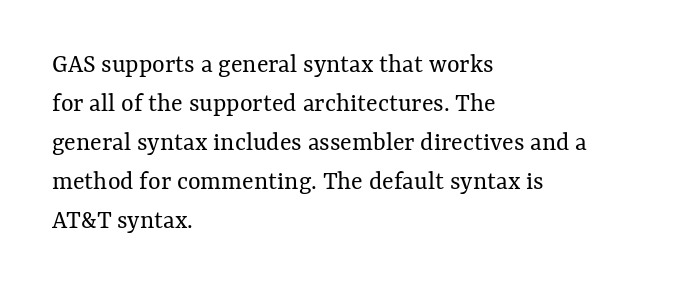
The image shows 27 px text type, upright; set left-aligned, normal line spacing (1.44x), normal letter spacing, not underlined.
